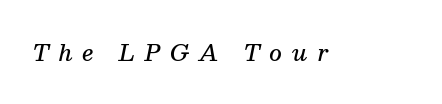
The image shows 22 px text type, italic (leaning right); set unusually wide letter spacing (+0.43 em), not underlined.
